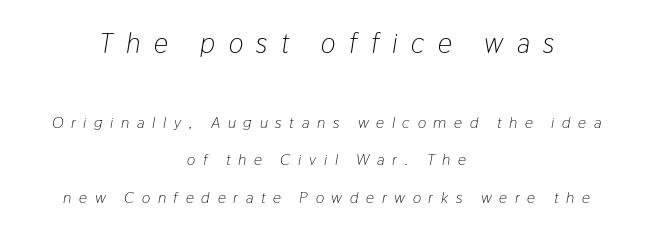
Q: Is the text bold? A: No.
Q: Is the text italic (slanted)? A: Yes, it leans right by about 9 degrees.
Q: Is the text underlined? A: No.
Q: How is the paragraph aligned? A: Centered.
Q: Is the spacing between letters normal or unusually wide? A: Unusually wide.
Q: Is the spacing between lines tight, normal or loose? A: Loose.
Q: Which block of text is set in a larger size, the first (top) or the second (bottom)? A: The first (top) one.
Q: Width (condensed, normal, or wide)? A: Condensed.
Q: Stroke contrast? A: Low.
Q: x-height? A: Medium.
Q: Monospaced? A: No.
